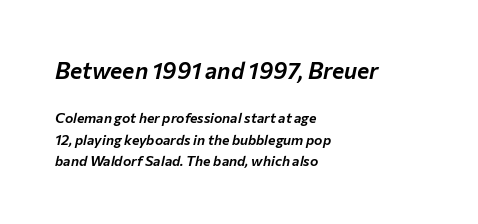
Slant detected: the letters are inclined. These lines keep a tight, regular rhythm from letter to letter. Descenders hang freely into open space. A typesetter would call this leading conventional body-copy spacing.
